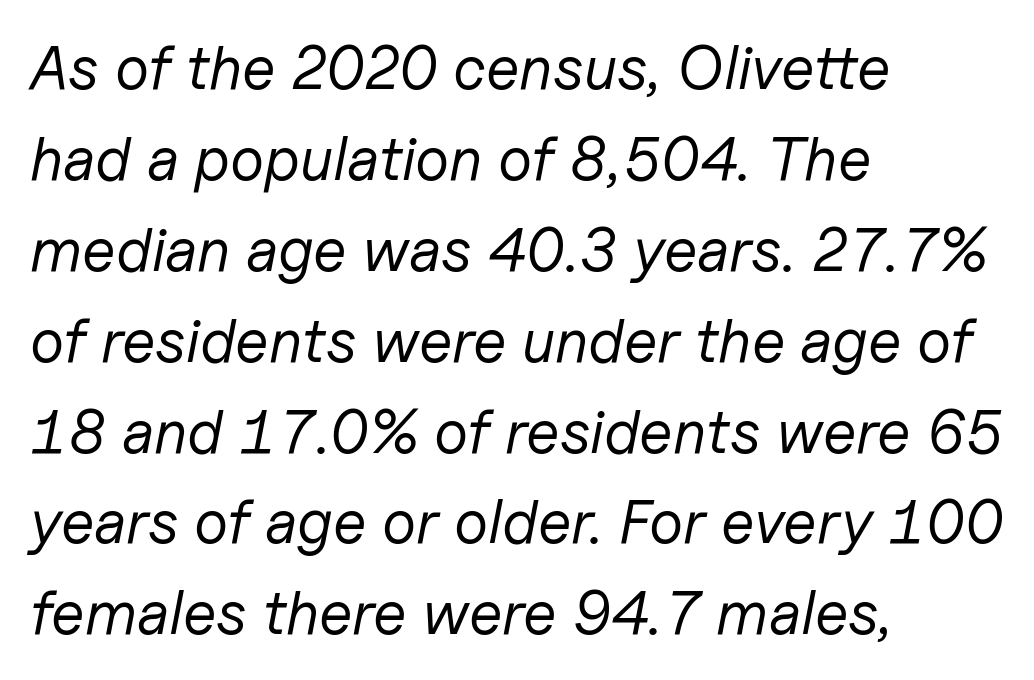
Q: Is the text bold? A: No.
Q: Is the text italic (slanted)? A: Yes, it leans right by about 11 degrees.
Q: Is the text underlined? A: No.
Q: How is the paragraph aligned? A: Left-aligned.
Q: Is the spacing between letters normal or unusually wide? A: Normal.
Q: Is the spacing between lines tight, normal or loose? A: Normal.
Q: Width (condensed, normal, or wide)? A: Normal.
Q: Stroke contrast? A: Low.
Q: x-height? A: Medium.
Q: Monospaced? A: No.
